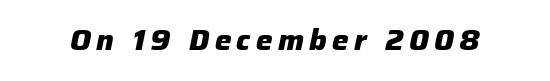
Q: Is the text bold? A: Yes.
Q: Is the text italic (slanted)? A: Yes, it leans right by about 12 degrees.
Q: Is the text underlined? A: No.
Q: Width (condensed, normal, or wide)? A: Normal.
Q: Stroke contrast? A: Low.
Q: x-height? A: Medium.
Q: Monospaced? A: No.
